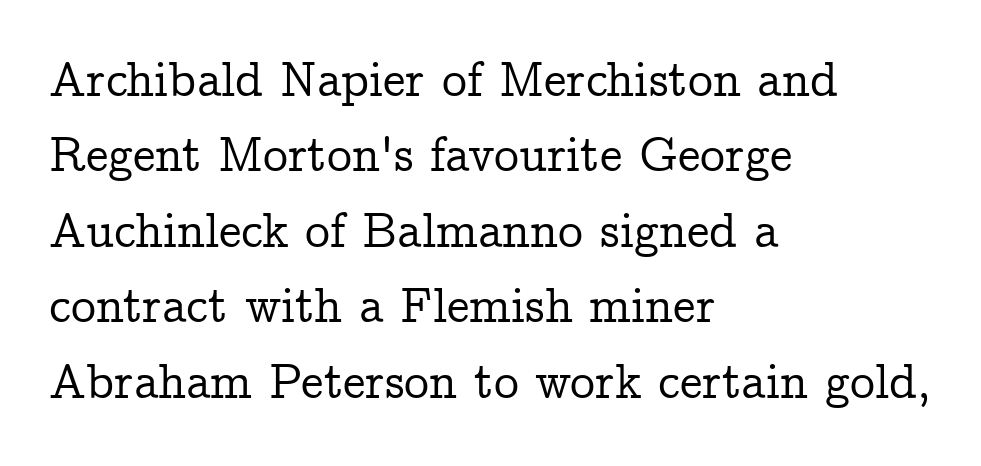
Q: Is the text italic (slanted)? A: No, it is upright.
Q: Is the typeface a serif or a sans-serif typeface? A: Serif.
Q: Is the text underlined? A: No.
Q: How is the paragraph aligned? A: Left-aligned.
Q: Is the spacing between letters normal or unusually wide? A: Normal.
Q: Is the spacing between lines tight, normal or loose? A: Normal.
Q: Width (condensed, normal, or wide)? A: Normal.
Q: Stroke contrast? A: Low.
Q: x-height? A: Medium.
Q: Monospaced? A: No.
